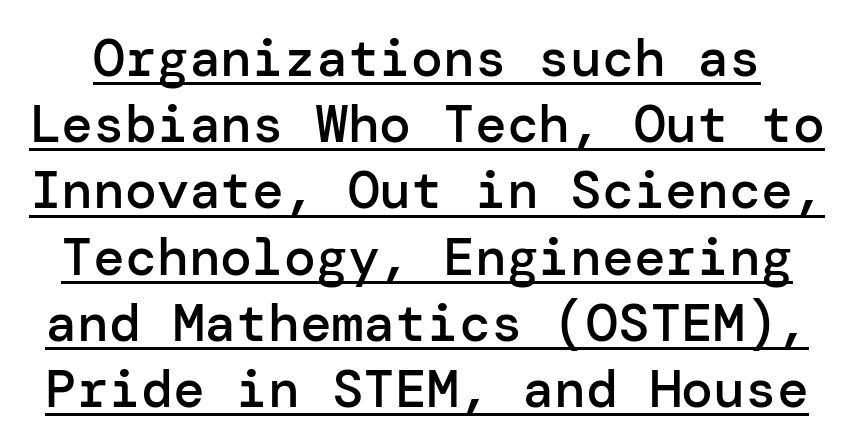
Q: Is the text bold? A: Semi-bold.
Q: Is the text italic (slanted)? A: No, it is upright.
Q: Is the typeface a serif or a sans-serif typeface? A: Sans-serif.
Q: Is the text underlined? A: Yes.
Q: Is the spacing between letters normal or unusually wide? A: Normal.
Q: Is the spacing between lines tight, normal or loose? A: Normal.
Q: Width (condensed, normal, or wide)? A: Normal.
Q: Stroke contrast? A: Low.
Q: x-height? A: Medium.
